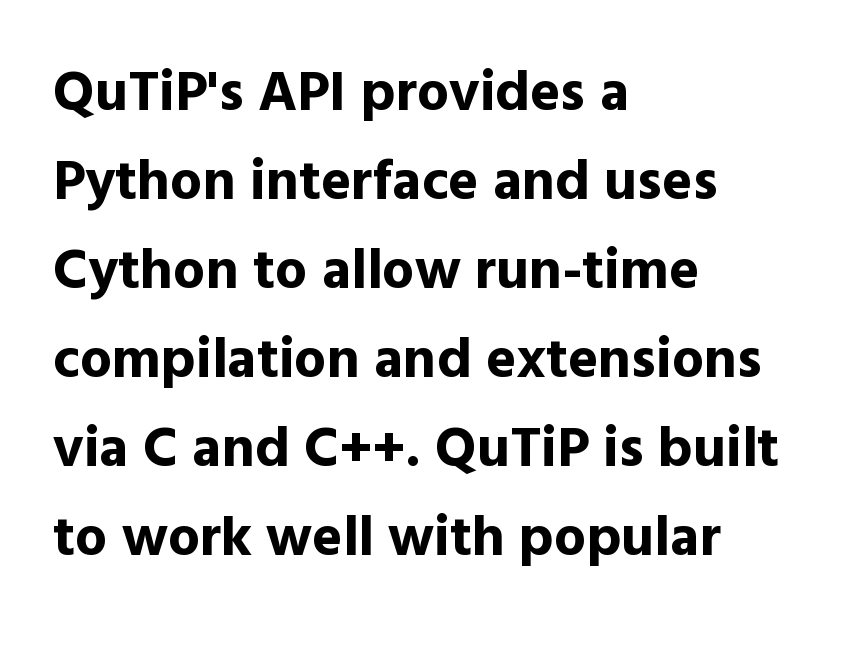
The image shows 57 px bold sans-serif type, upright; set left-aligned, normal line spacing (1.56x), normal letter spacing, not underlined; a medium x-height.
